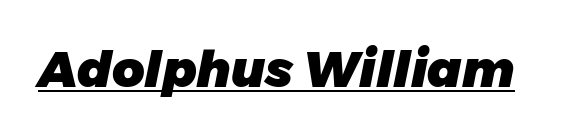
The image shows 50 px heavy type, italic (leaning right); set normal letter spacing, underlined; low stroke contrast and a medium x-height.
